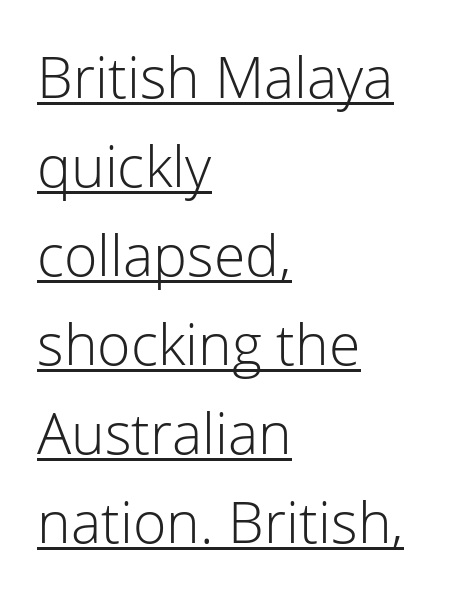
{"serif": "no", "italic": "no", "bold": "no", "weight": "light", "width": "normal", "stroke_contrast": "low", "x_height": "medium", "monospaced": "no", "underline": "yes", "align": "left", "line_spacing": "normal", "line_spacing_ratio": 1.56, "letter_spacing": "normal", "letter_spacing_em": 0.0, "glyph_px": 57}
